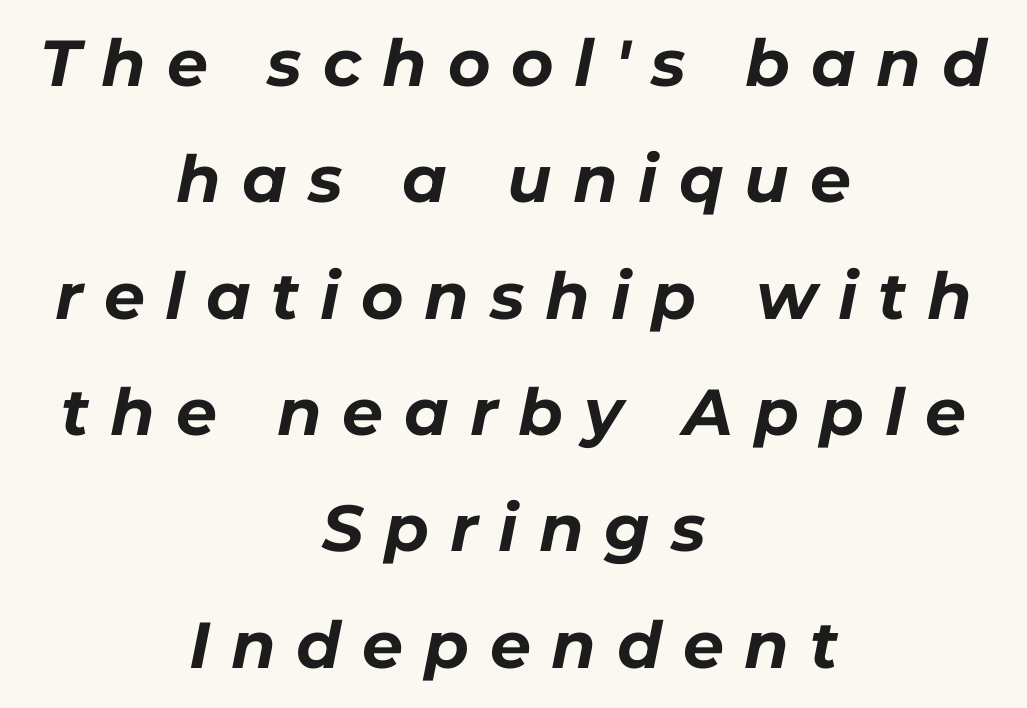
Q: Is the text bold? A: Yes.
Q: Is the text italic (slanted)? A: Yes, it leans right by about 11 degrees.
Q: Is the text underlined? A: No.
Q: How is the paragraph aligned? A: Centered.
Q: Is the spacing between letters normal or unusually wide? A: Unusually wide.
Q: Width (condensed, normal, or wide)? A: Normal.
Q: Stroke contrast? A: Low.
Q: x-height? A: Medium.
Q: Monospaced? A: No.
